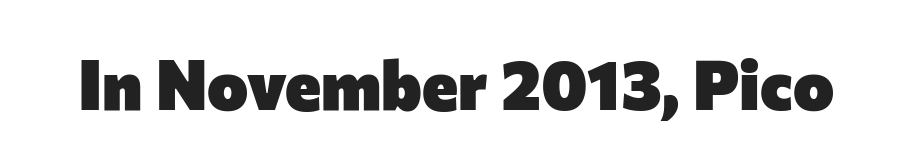
Tall strokes in this sample are plumb rather than angled. Does extra space separate the letters? No, they use regular spacing. The rendering uses natural spacing where letterforms have individual widths. Any mark beneath the type? The region is blank.
